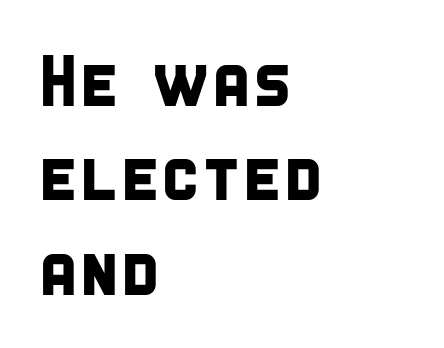
Examine the stroke ends and you'll find no serifs. How are the letters spaced? Ordinarily, with no added tracking. Does the copy run flush right? No — it runs flush left. Descenders hang freely into open space.
